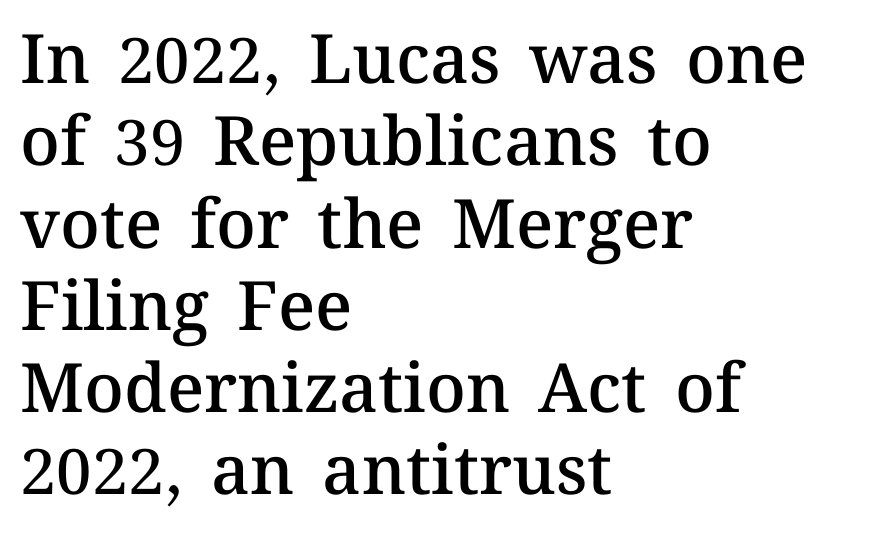
Q: Is the text bold? A: Semi-bold.
Q: Is the text italic (slanted)? A: No, it is upright.
Q: Is the text underlined? A: No.
Q: How is the paragraph aligned? A: Left-aligned.
Q: Is the spacing between letters normal or unusually wide? A: Normal.
Q: Width (condensed, normal, or wide)? A: Normal.
Q: Stroke contrast? A: Medium.
Q: x-height? A: Medium.
Q: Monospaced? A: No.
